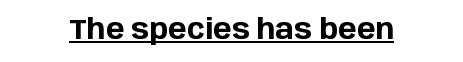
{"serif": "no", "italic": "no", "bold": "yes", "weight": "bold", "width": "normal", "stroke_contrast": "low", "x_height": "large", "monospaced": "no", "underline": "yes", "letter_spacing": "normal", "letter_spacing_em": 0.0, "glyph_px": 28}
